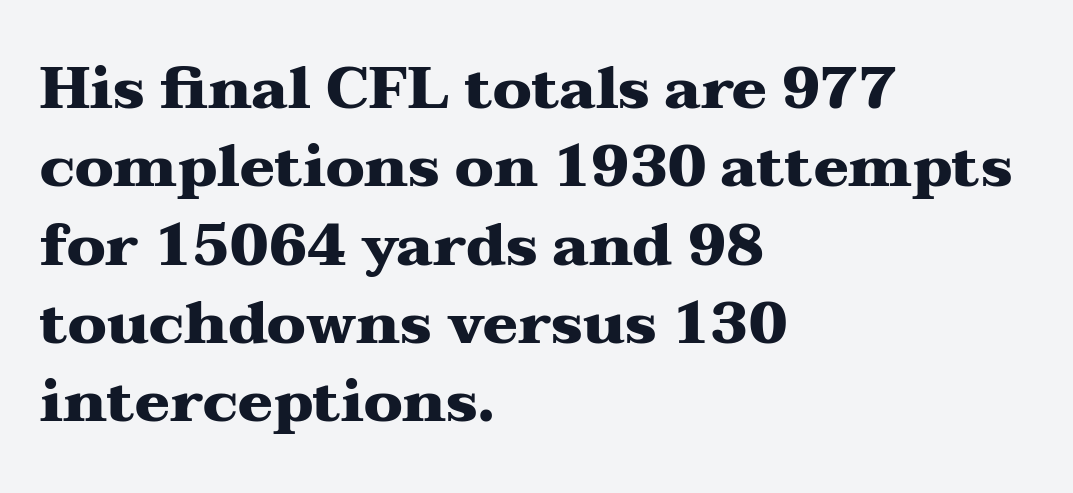
Quick note: interline space is typical. Horizontally, the lines are justified to the leading edge only. Lines of text with bare space underneath. Standard letterfit; no display-style spreading of the glyphs. The rendering uses natural spacing where letterforms have individual widths. A dark, heavy texture on the line: the type is bold.
